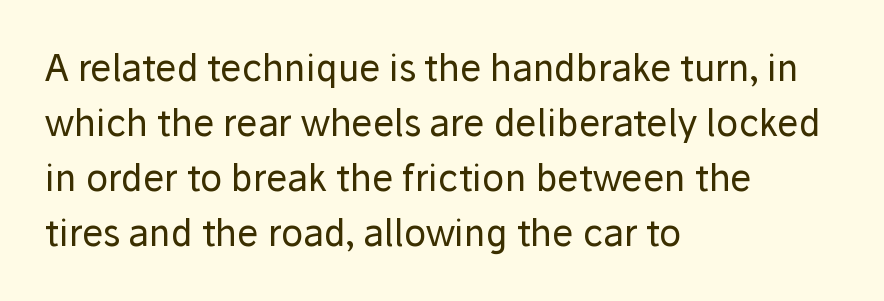
{"serif": "no", "italic": "no", "bold": "no", "weight": "regular", "width": "normal", "stroke_contrast": "low", "x_height": "medium", "monospaced": "no", "underline": "no", "align": "left", "line_spacing": "normal", "line_spacing_ratio": 1.53, "letter_spacing": "normal", "letter_spacing_em": 0.0, "glyph_px": 36}
